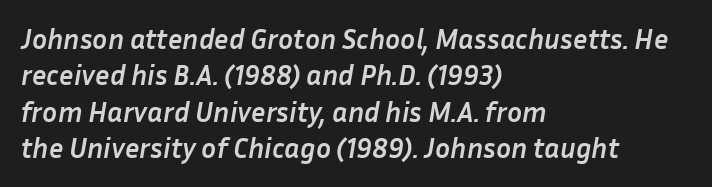
The image shows 28 px semibold type, italic (leaning right); set left-aligned, normal line spacing (1.3x), normal letter spacing, not underlined; low stroke contrast and a medium x-height.
